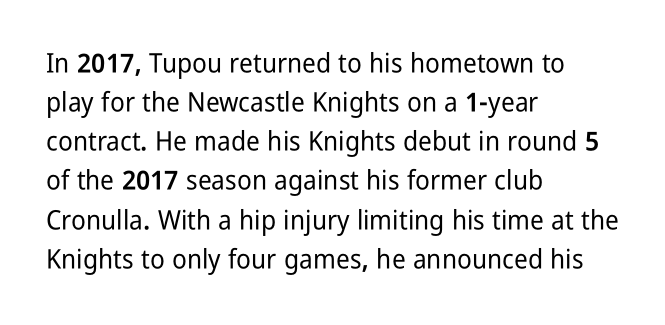
The image shows 27 px text type, upright; set left-aligned, normal line spacing (1.45x), normal letter spacing, not underlined.
